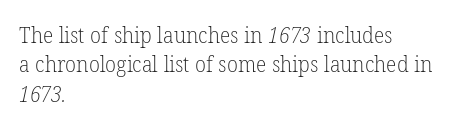
{"bold": "no", "underline": "no", "align": "left", "line_spacing": "normal", "line_spacing_ratio": 1.34, "letter_spacing": "normal", "letter_spacing_em": 0.0, "glyph_px": 22}
